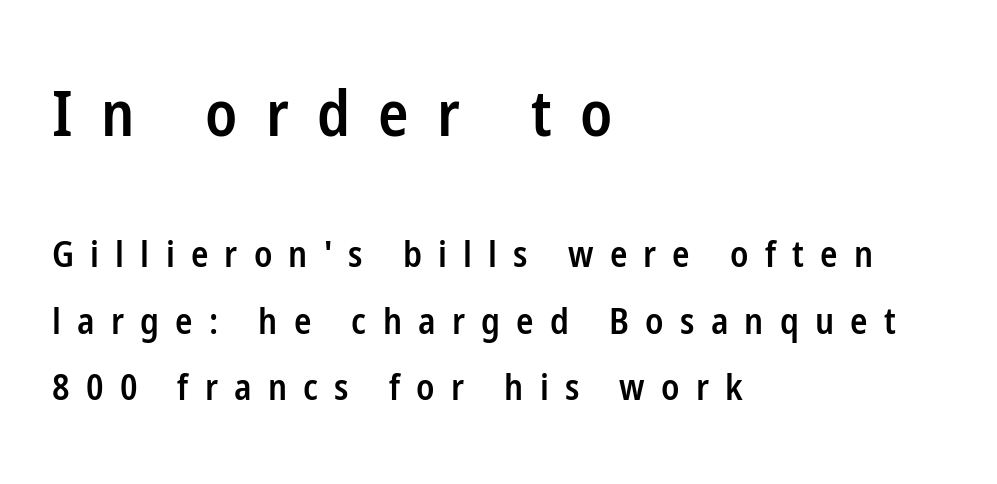
Q: Is the text bold? A: Semi-bold.
Q: Is the text italic (slanted)? A: No, it is upright.
Q: Is the typeface a serif or a sans-serif typeface? A: Sans-serif.
Q: Is the text underlined? A: No.
Q: How is the paragraph aligned? A: Left-aligned.
Q: Is the spacing between letters normal or unusually wide? A: Unusually wide.
Q: Which block of text is set in a larger size, the first (top) or the second (bottom)? A: The first (top) one.
Q: Width (condensed, normal, or wide)? A: Condensed.
Q: Stroke contrast? A: Low.
Q: x-height? A: Medium.
Q: Monospaced? A: No.
